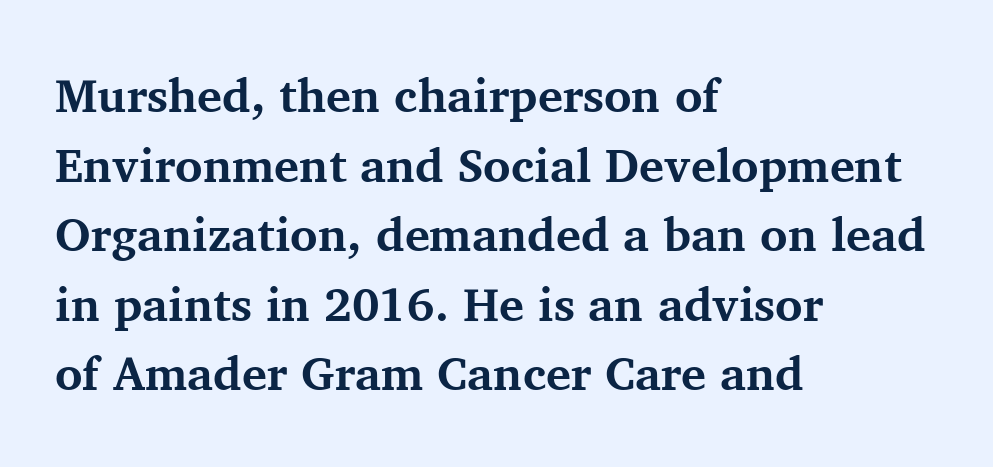
Little horizontal feet cap the strokes, marking this as serif type. Typesetter's note: full bold, strokes at maximum text heaviness. The passage shown is typed in a proportional face where columns would drift. Anything drawn beneath the words? Only blank space. When letters stand straight like this, we call the style roman or upright.
